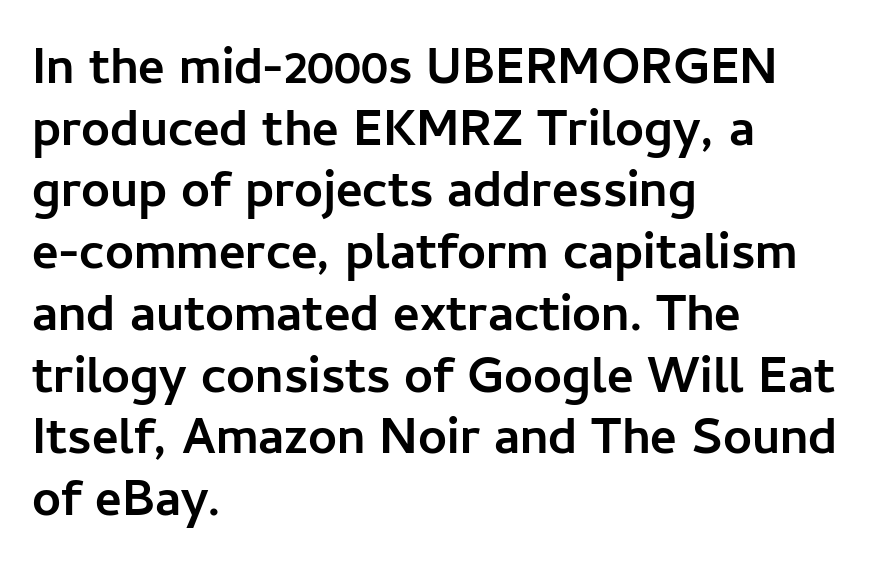
Examine the stroke ends and you'll find no serifs. Leftover space on each line is placed entirely after the last word. Set as a true bold cut, around the 700 mark. The letters advance in unequal steps, a hallmark of proportional type. Is there any slant? The stems are plumb. Students, note that the glyphs here touch the page at normal intervals.
